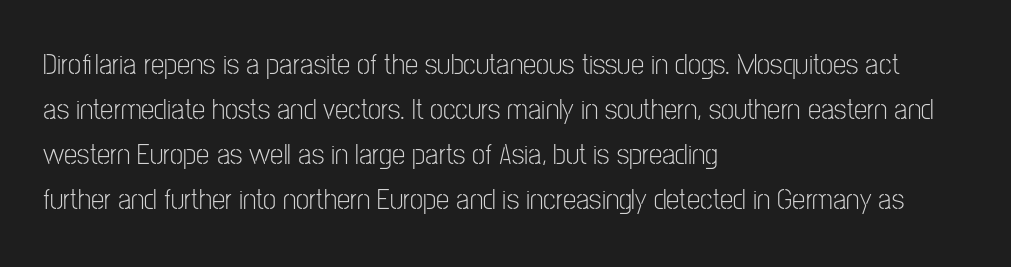
Standard letterfit; no display-style spreading of the glyphs. Caption: face not bold, strokes unweighted. Quick note: interline space is typical. Note the varied advance widths — an 'i' is clearly narrower than an 'm'.
